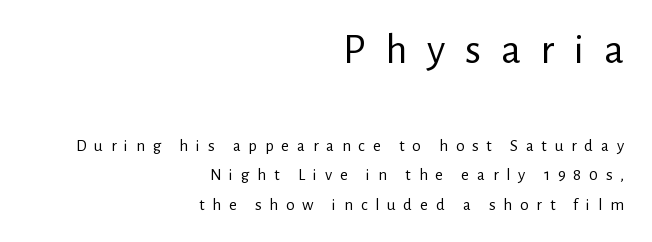
The font family rendered here belongs to the sans-serif group. Posture: upright roman. Typesetter's note — upper block bumped up in size, lower block left smaller. Any mark beneath the type? The region is blank. Someone cranked the tracking dial way up on this one.
